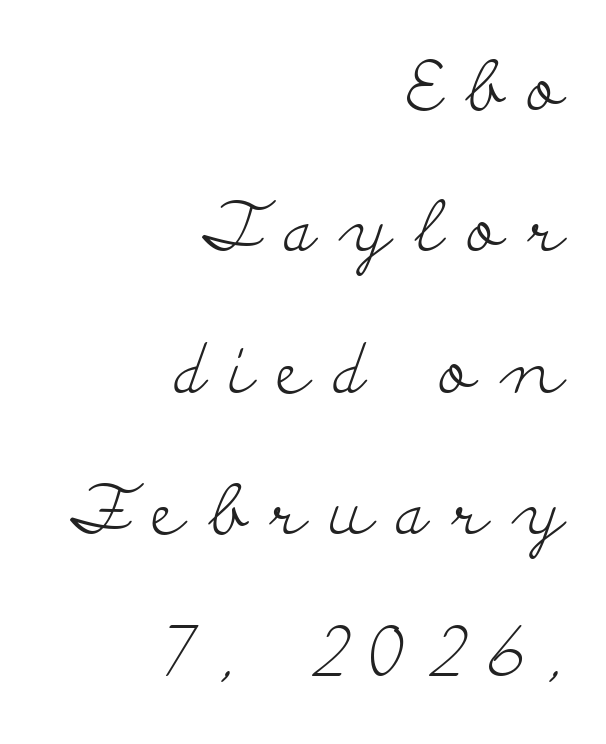
Q: Is the text bold? A: No.
Q: Is the text italic (slanted)? A: Yes.
Q: Is the typeface a serif or a sans-serif typeface? A: Serif.
Q: Is the text underlined? A: No.
Q: How is the paragraph aligned? A: Right-aligned.
Q: Is the spacing between letters normal or unusually wide? A: Unusually wide.
Q: Is the spacing between lines tight, normal or loose? A: Loose.
Q: Width (condensed, normal, or wide)? A: Wide.
Q: Stroke contrast? A: Low.
Q: x-height? A: Small.
Q: Monospaced? A: No.
